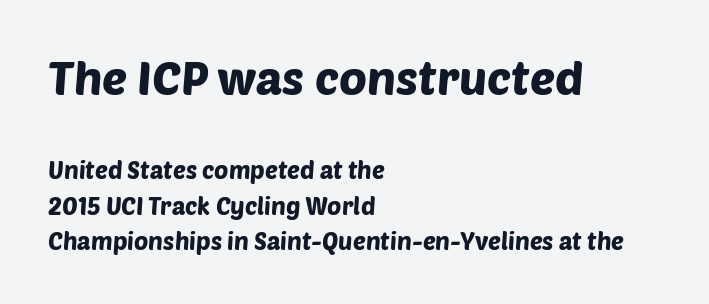
Descenders are the only things crossing below the line. A student would notice the top passage is typeset larger than what follows. All the whitespace from short lines collects on the right. Observe the absence of serifs on each vertical stroke in this sample. Leading matches the norm, producing a regular column. Think of a printed novel: that variable character pitch is what you see here.
